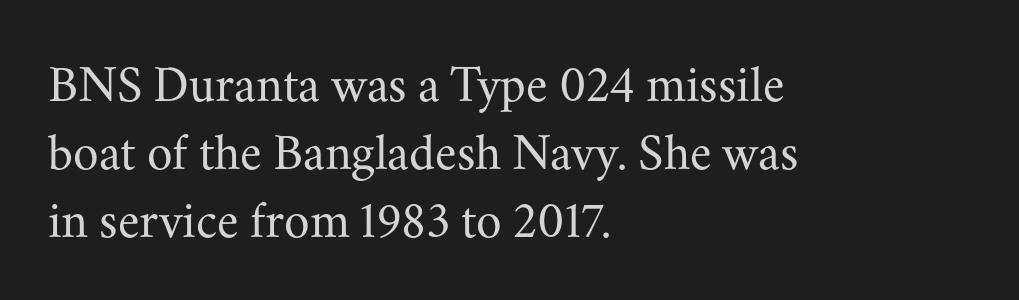
Looks like regular typesetting: each glyph gets only the width it needs. These lines were composed using upright roman letters. The glyphs are unaccompanied by any horizontal stroke below them. Horizontal alignment here is leftward, the default for most running prose. Interline gaps are of average width in this sample.
